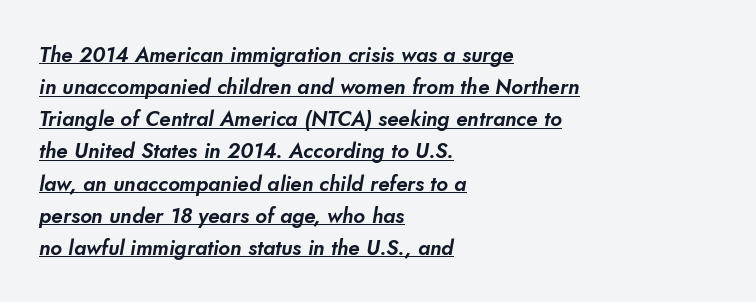
Q: Is the text underlined? A: Yes.
Q: How is the paragraph aligned? A: Left-aligned.
Q: Is the spacing between letters normal or unusually wide? A: Normal.
Q: Is the spacing between lines tight, normal or loose? A: Normal.
